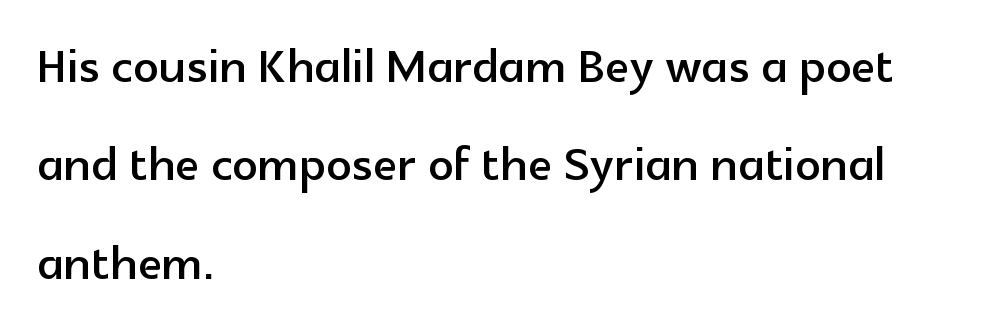
Horizontally, the lines are justified to the leading edge only. Tracking here is standard; glyphs follow each other at the usual distance. Observe the absence of serifs on each vertical stroke in this sample. Unlike italic type, these characters show no tilt at all. The passage shown is typed in a proportional face where columns would drift. Underline: absent.
